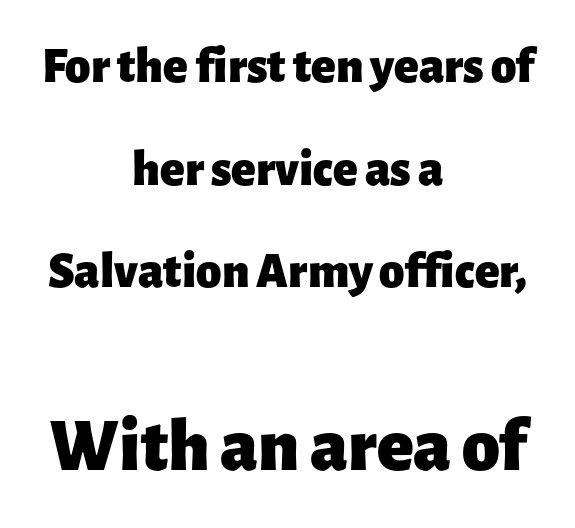
The image shows 76 px heavy sans-serif type, upright; set centered, loose line spacing (2.01x), normal letter spacing, not underlined; the second (bottom) block is 1.49x larger; low stroke contrast and a medium x-height.
